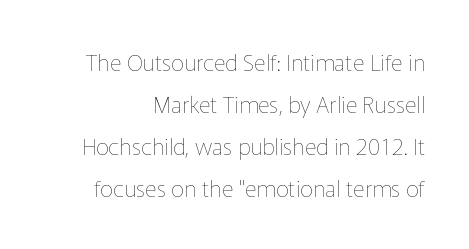
{"italic": "no", "bold": "no", "underline": "no", "line_spacing_ratio": 1.83, "letter_spacing": "normal", "letter_spacing_em": 0.0, "glyph_px": 23}
